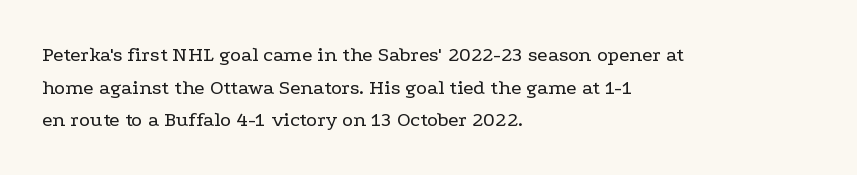
Q: Is the text bold? A: No.
Q: Is the text italic (slanted)? A: No, it is upright.
Q: Is the text underlined? A: No.
Q: How is the paragraph aligned? A: Left-aligned.
Q: Is the spacing between letters normal or unusually wide? A: Normal.
Q: Is the spacing between lines tight, normal or loose? A: Normal.
